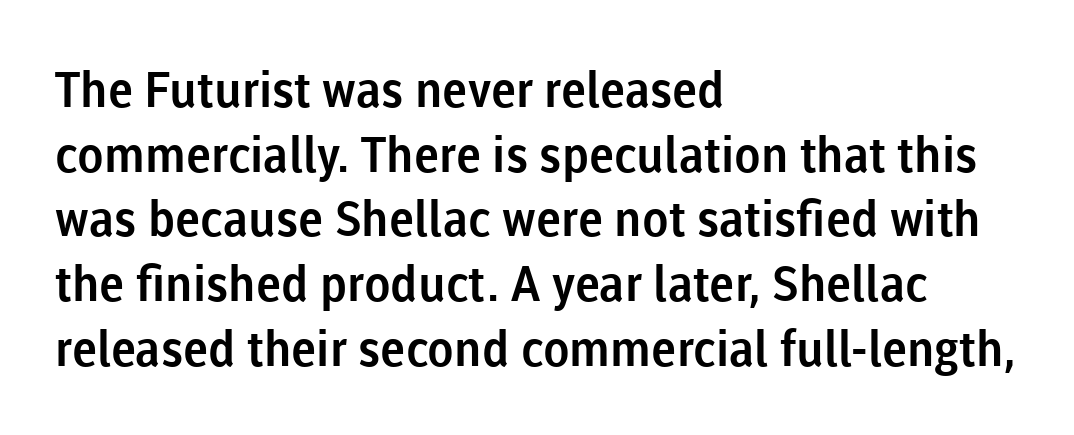
Q: Is the text italic (slanted)? A: No, it is upright.
Q: Is the typeface a serif or a sans-serif typeface? A: Sans-serif.
Q: Is the text underlined? A: No.
Q: How is the paragraph aligned? A: Left-aligned.
Q: Is the spacing between letters normal or unusually wide? A: Normal.
Q: Is the spacing between lines tight, normal or loose? A: Normal.
Q: Width (condensed, normal, or wide)? A: Normal.
Q: Stroke contrast? A: Low.
Q: x-height? A: Medium.
Q: Monospaced? A: No.
